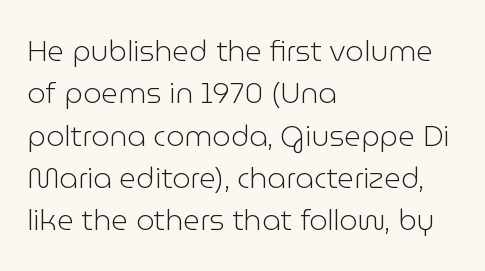
These glyphs show unthickened strokes, regular width or finer. Note the varied advance widths — an 'i' is clearly narrower than an 'm'. In terms of letterspacing, this is plain default setting. When letters stand straight like this, we call the style roman or upright. These lines are set flush left with a ragged right edge.
